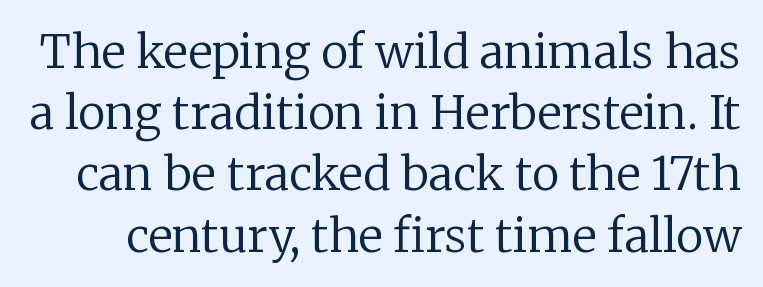
{"serif": "yes", "italic": "no", "bold": "no", "weight": "regular", "width": "normal", "stroke_contrast": "low", "x_height": "medium", "monospaced": "no", "underline": "no", "line_spacing": "normal", "line_spacing_ratio": 1.33, "letter_spacing": "normal", "letter_spacing_em": 0.0, "glyph_px": 46}
